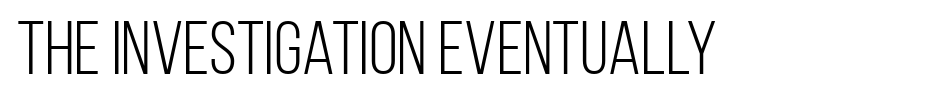
{"serif": "no", "italic": "no", "bold": "no", "weight": "light", "width": "condensed", "stroke_contrast": "low", "x_height": "large", "monospaced": "no", "underline": "no", "letter_spacing": "normal", "letter_spacing_em": 0.0, "glyph_px": 75}
